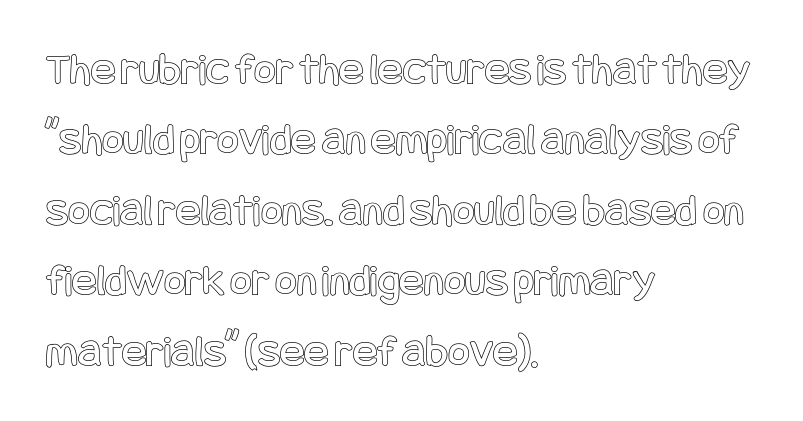
Does the lettering tilt? It doesn't — this is upright. This sample keeps an unexceptional amount of space between lines. There is no visible air inserted between adjacent glyphs. Caption: multi-line text, flush left, ragged right. The string is rendered with underlining switched off.
